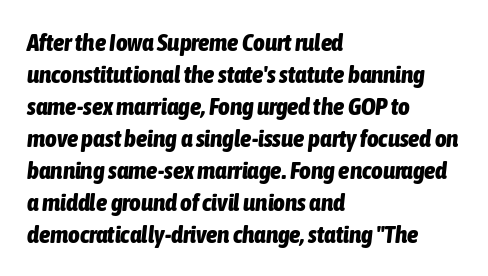
{"italic": "yes", "lean": "right", "slant_degrees": 6, "bold": "yes", "underline": "no", "align": "left", "line_spacing": "normal", "line_spacing_ratio": 1.28, "letter_spacing": "normal", "letter_spacing_em": 0.0, "glyph_px": 25}
